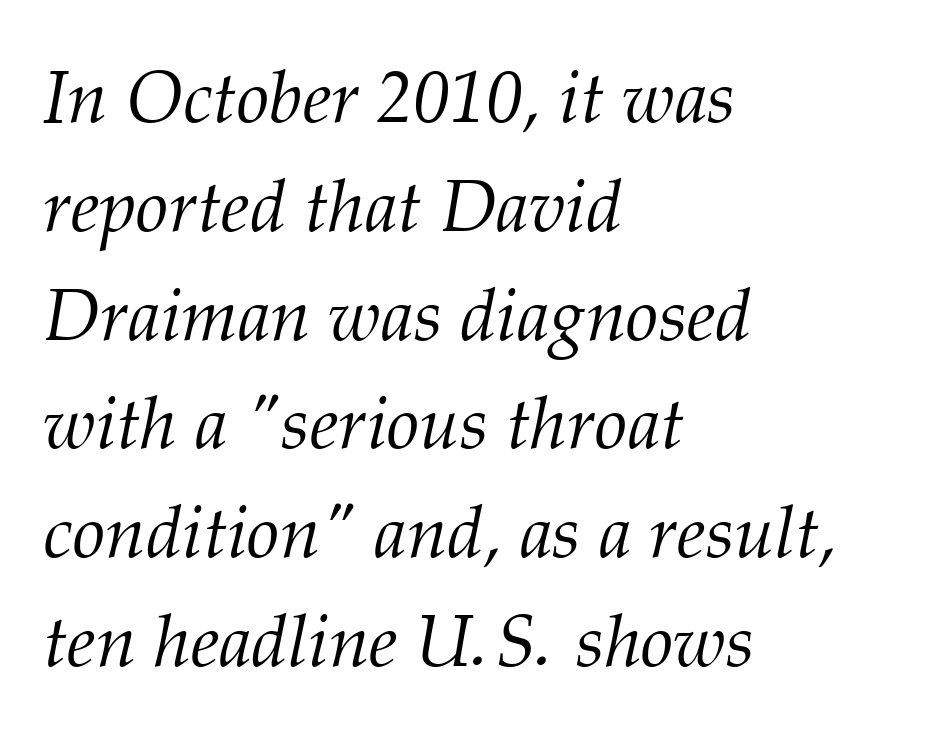
Alignment: flush left. Quick note: underline off. Spacing verdict: proportional, widths tailored to each character. This sample uses plain, unmodified letter spacing. Summary of weight: not heavy and not bold. A normal amount of white space separates one row of letters from the next.
